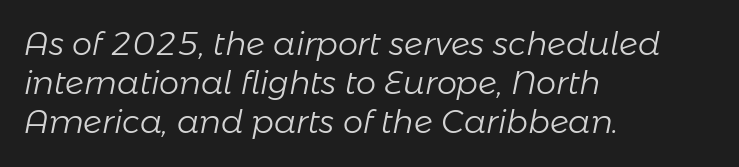
Q: Is the text bold? A: No.
Q: Is the text italic (slanted)? A: Yes, it leans right by about 11 degrees.
Q: Is the text underlined? A: No.
Q: How is the paragraph aligned? A: Left-aligned.
Q: Is the spacing between letters normal or unusually wide? A: Normal.
Q: Width (condensed, normal, or wide)? A: Normal.
Q: Stroke contrast? A: Low.
Q: x-height? A: Medium.
Q: Monospaced? A: No.
